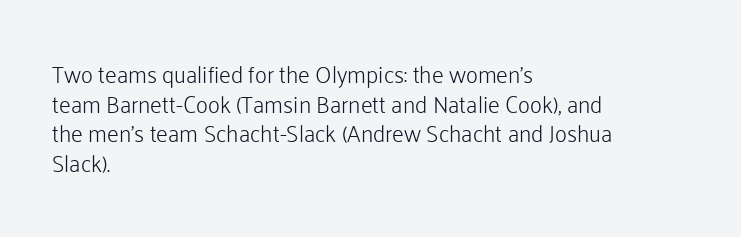
{"italic": "no", "bold": "no", "underline": "no", "align": "left", "line_spacing": "normal", "line_spacing_ratio": 1.29, "letter_spacing": "normal", "letter_spacing_em": 0.0, "glyph_px": 23}
